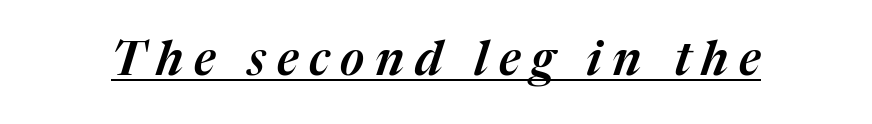
The image shows 47 px text type, italic (leaning right); set unusually wide letter spacing (+0.23 em), underlined; medium stroke contrast and a medium x-height.
